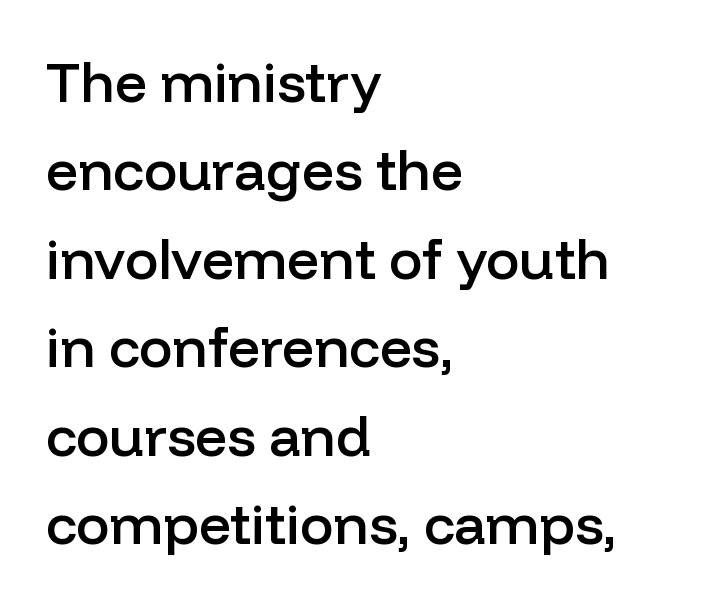
{"serif": "no", "italic": "no", "bold": "semi", "weight": "semibold", "width": "normal", "stroke_contrast": "low", "x_height": "medium", "monospaced": "no", "underline": "no", "align": "left", "line_spacing": "normal", "line_spacing_ratio": 1.58, "letter_spacing": "normal", "letter_spacing_em": 0.0, "glyph_px": 56}
